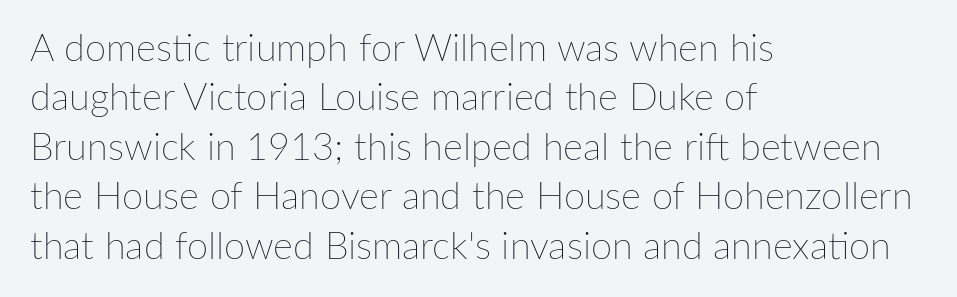
The image shows 38 px thin type, upright; set left-aligned, normal line spacing (1.3x), normal letter spacing, not underlined; low stroke contrast and a medium x-height.
